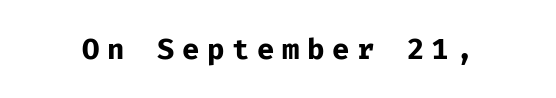
{"serif": "no", "italic": "no", "bold": "yes", "weight": "bold", "width": "normal", "stroke_contrast": "low", "x_height": "medium", "monospaced": "yes", "underline": "no", "letter_spacing": "wide", "letter_spacing_em": 0.26, "glyph_px": 29}
